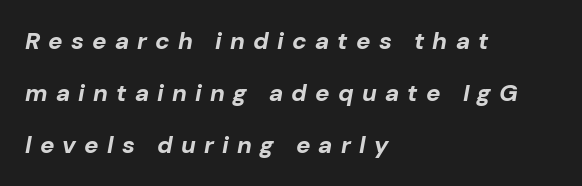
Q: Is the text bold? A: Yes.
Q: Is the text italic (slanted)? A: Yes, it leans right by about 10 degrees.
Q: Is the text underlined? A: No.
Q: How is the paragraph aligned? A: Left-aligned.
Q: Is the spacing between letters normal or unusually wide? A: Unusually wide.
Q: Is the spacing between lines tight, normal or loose? A: Loose.
